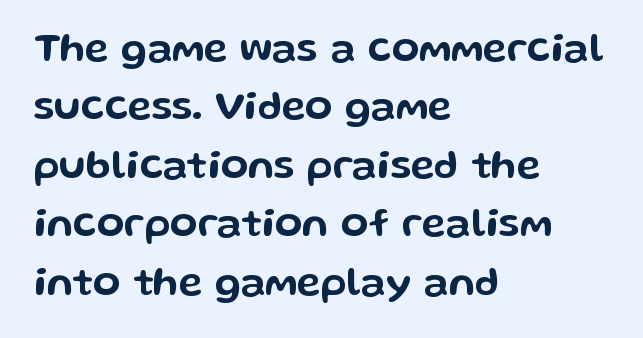
{"serif": "no", "italic": "no", "width": "wide", "stroke_contrast": "low", "x_height": "medium", "monospaced": "no", "underline": "no", "align": "left", "line_spacing": "normal", "line_spacing_ratio": 1.46, "letter_spacing": "normal", "letter_spacing_em": 0.0, "glyph_px": 40}
